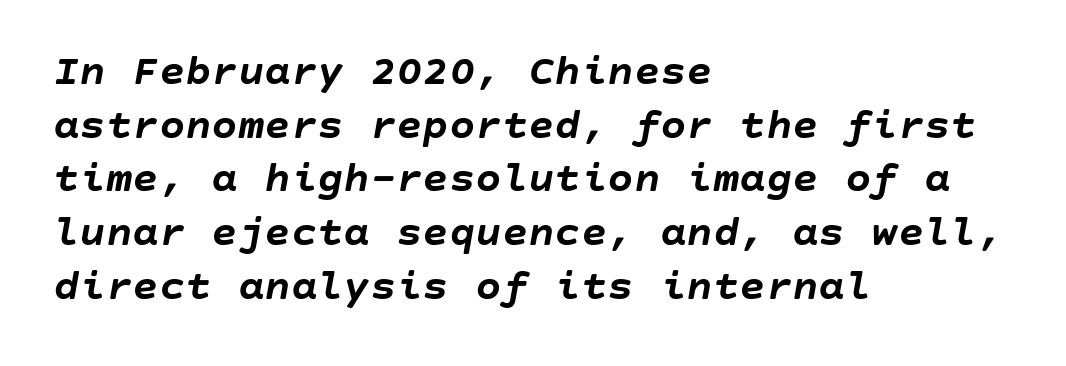
Q: Is the text bold? A: Yes.
Q: Is the text italic (slanted)? A: Yes, it leans right by about 10 degrees.
Q: Is the text underlined? A: No.
Q: How is the paragraph aligned? A: Left-aligned.
Q: Is the spacing between letters normal or unusually wide? A: Normal.
Q: Width (condensed, normal, or wide)? A: Normal.
Q: Stroke contrast? A: Low.
Q: x-height? A: Large.
